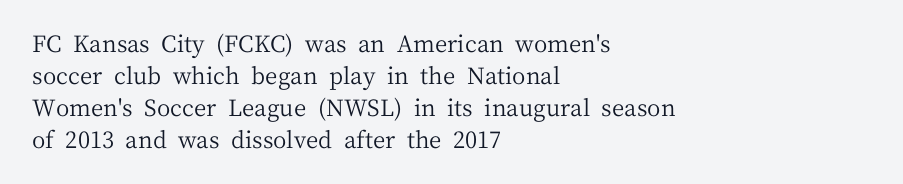
Caption: standard tracking, unaltered. Does the leading feel generous? No, just average. The lines are quadded left. Check the space under the baseline: it is left empty.
